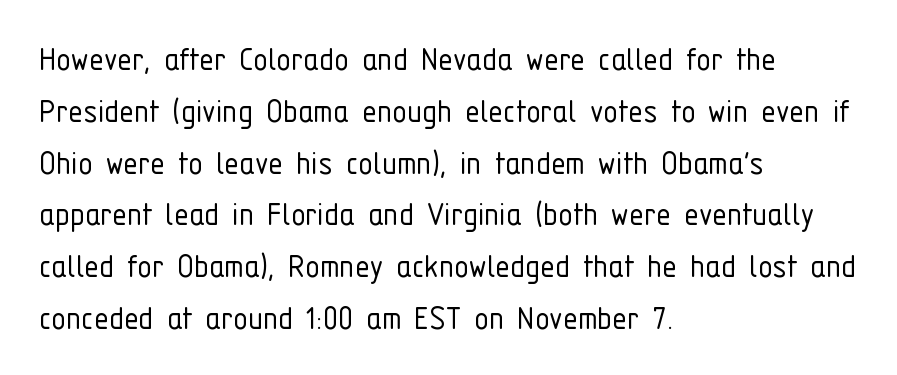
This sample keeps an unexceptional amount of space between lines. Glyph-to-glyph distance matches everyday printed text. The strip under each line holds only bare page. Unlike italic type, these characters show no tilt at all.
